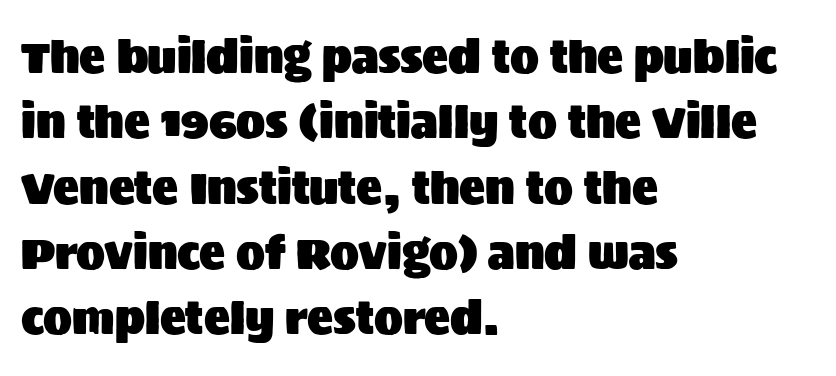
{"serif": "no", "italic": "no", "width": "normal", "stroke_contrast": "medium", "x_height": "large", "monospaced": "no", "underline": "no", "align": "left", "line_spacing": "normal", "line_spacing_ratio": 1.52, "letter_spacing": "normal", "letter_spacing_em": 0.0, "glyph_px": 43}
